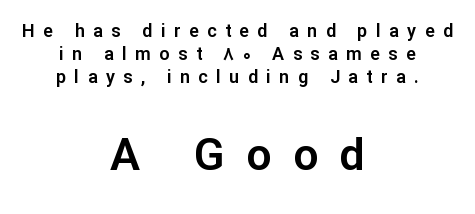
Vertical spacing — default. The letters are spread apart with noticeably loose tracking. Nope, not italic — everything's standing straight. The rendering shows plain stroke endings on the letterforms — a sans-serif design. In CSS terms this would be text-align: center.
